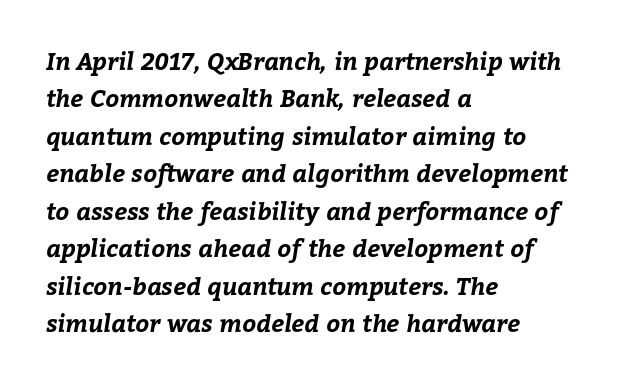
Leading: standard. Plenty of ink on the page — the face is bold. Letter spacing: default. These lines stack with their left ends in a neat column.
